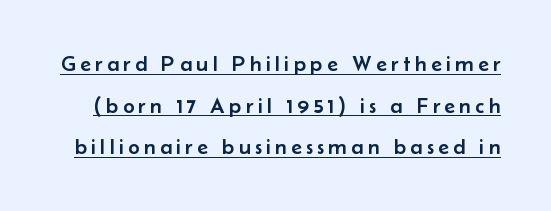
Q: Is the text italic (slanted)? A: No, it is upright.
Q: Is the text underlined? A: Yes.
Q: Is the spacing between letters normal or unusually wide? A: Unusually wide.
